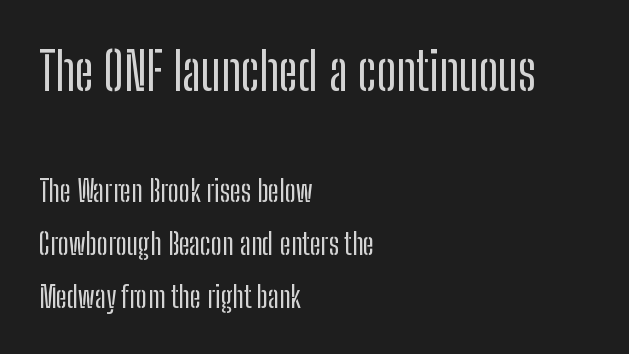
Layout note: lines flush left. Posture: straight, roman, zero tilt. Just letters on the line, the space beneath them empty. Serif or sans? Sans — the stroke terminals are bare. The block sitting higher on the canvas is the one with enlarged characters.
